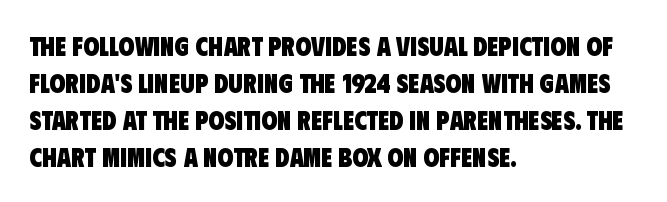
{"bold": "yes", "underline": "no", "align": "left", "line_spacing": "normal", "line_spacing_ratio": 1.42, "letter_spacing": "normal", "letter_spacing_em": 0.0, "glyph_px": 26}
